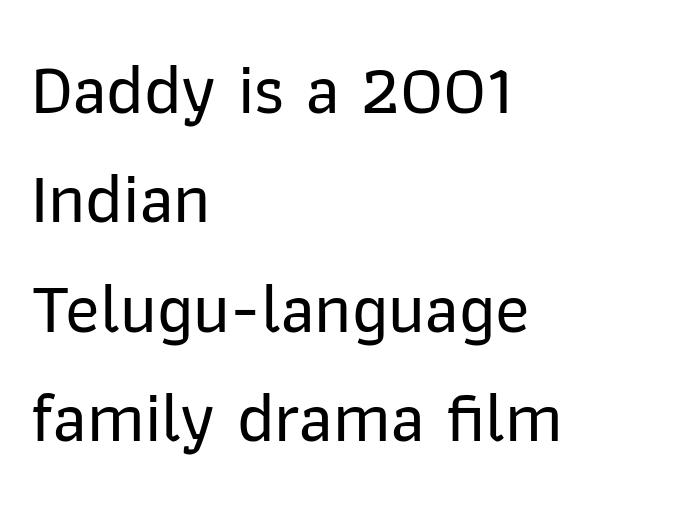
The image shows 71 px sans-serif type, upright; set left-aligned, normal line spacing (1.54x), normal letter spacing, not underlined; low stroke contrast and a medium x-height.
